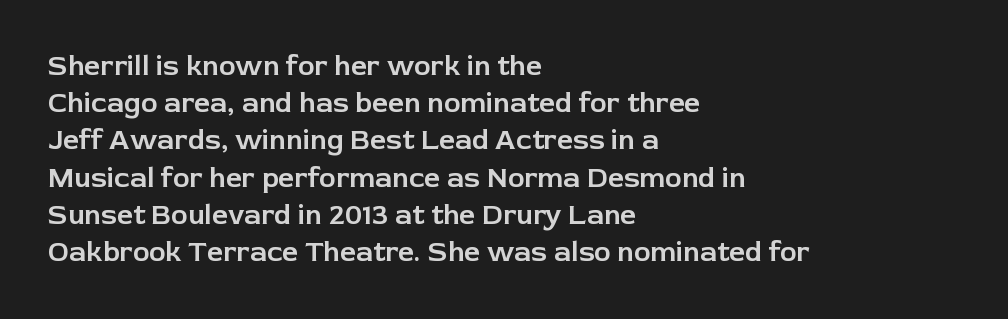
Q: Is the text italic (slanted)? A: No, it is upright.
Q: Is the typeface a serif or a sans-serif typeface? A: Sans-serif.
Q: Is the text underlined? A: No.
Q: How is the paragraph aligned? A: Left-aligned.
Q: Is the spacing between letters normal or unusually wide? A: Normal.
Q: Is the spacing between lines tight, normal or loose? A: Normal.
Q: Width (condensed, normal, or wide)? A: Normal.
Q: Stroke contrast? A: Low.
Q: x-height? A: Medium.
Q: Monospaced? A: No.
